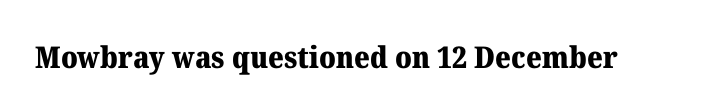
Q: Is the text bold? A: Yes.
Q: Is the text italic (slanted)? A: No, it is upright.
Q: Is the typeface a serif or a sans-serif typeface? A: Serif.
Q: Is the text underlined? A: No.
Q: Is the spacing between letters normal or unusually wide? A: Normal.
Q: Width (condensed, normal, or wide)? A: Normal.
Q: Stroke contrast? A: Medium.
Q: x-height? A: Medium.
Q: Monospaced? A: No.
